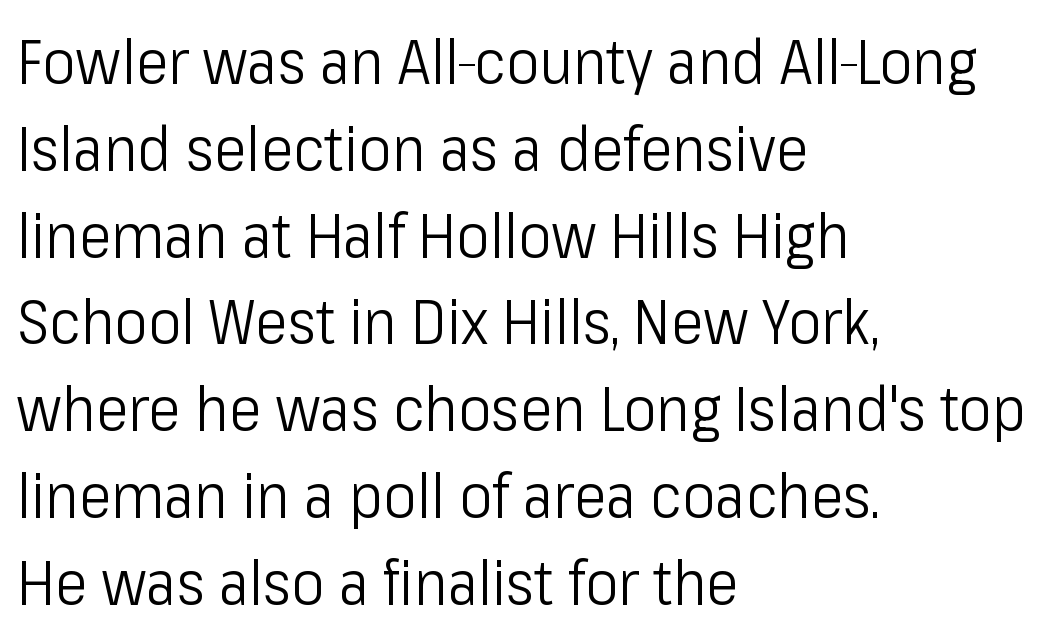
Q: Is the text bold? A: No.
Q: Is the text italic (slanted)? A: No, it is upright.
Q: Is the typeface a serif or a sans-serif typeface? A: Sans-serif.
Q: Is the text underlined? A: No.
Q: How is the paragraph aligned? A: Left-aligned.
Q: Is the spacing between letters normal or unusually wide? A: Normal.
Q: Is the spacing between lines tight, normal or loose? A: Normal.
Q: Width (condensed, normal, or wide)? A: Condensed.
Q: Stroke contrast? A: Low.
Q: x-height? A: Medium.
Q: Monospaced? A: No.
